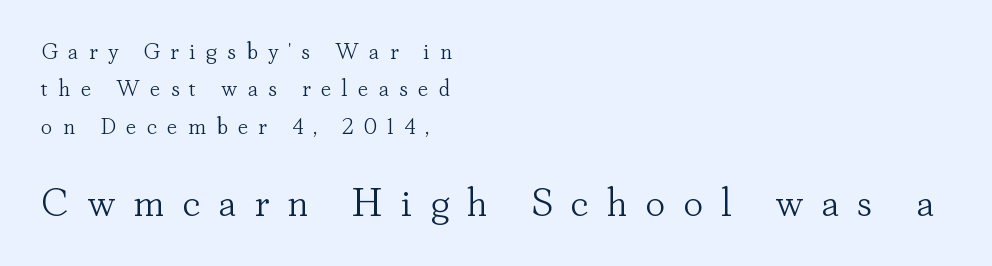
Size hierarchy here favors the trailing block over the leading one. No word sits above an underline. The rendering uses natural spacing where letterforms have individual widths. The passage is arranged the way most books set body copy — flush left. Nope, not italic — everything's standing straight. Line spacing here is normal.
